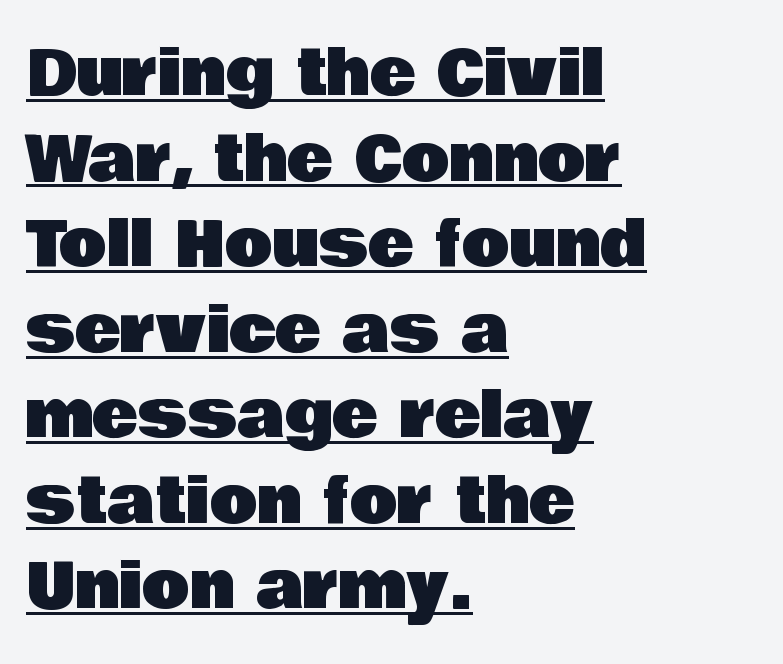
Q: Is the text italic (slanted)? A: No, it is upright.
Q: Is the typeface a serif or a sans-serif typeface? A: Sans-serif.
Q: Is the text underlined? A: Yes.
Q: How is the paragraph aligned? A: Left-aligned.
Q: Is the spacing between letters normal or unusually wide? A: Normal.
Q: Is the spacing between lines tight, normal or loose? A: Normal.
Q: Width (condensed, normal, or wide)? A: Normal.
Q: Stroke contrast? A: Low.
Q: x-height? A: Large.
Q: Monospaced? A: No.
